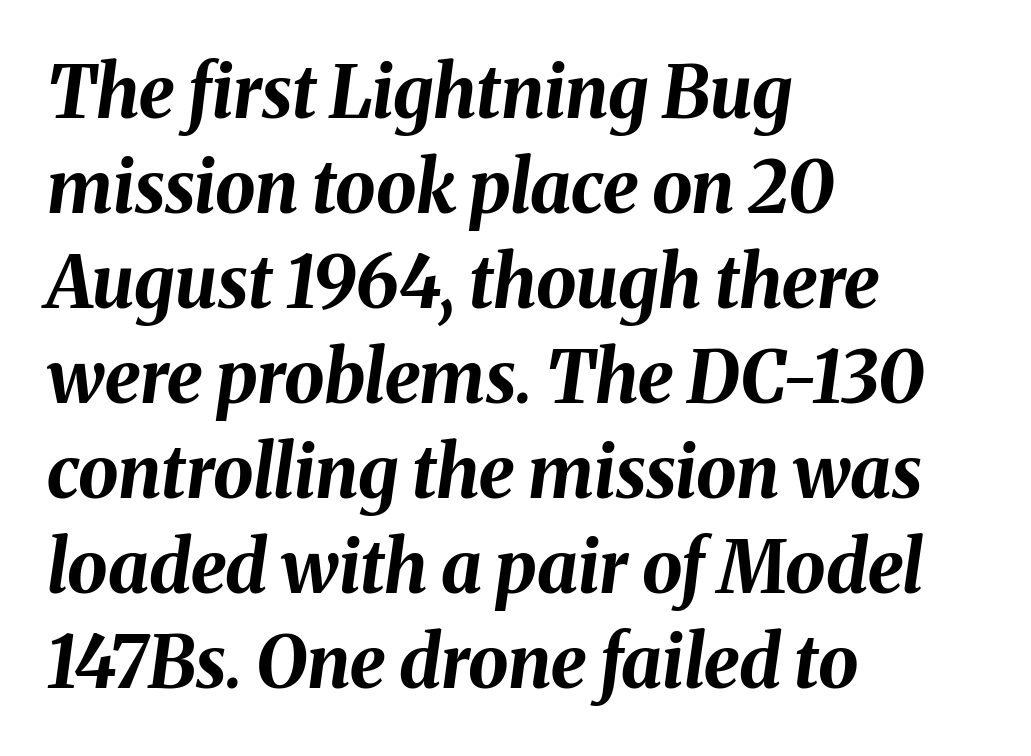
{"italic": "yes", "lean": "right", "slant_degrees": 8, "bold": "yes", "weight": "bold", "width": "normal", "stroke_contrast": "medium", "x_height": "medium", "monospaced": "no", "underline": "no", "align": "left", "line_spacing": "normal", "line_spacing_ratio": 1.32, "letter_spacing": "normal", "letter_spacing_em": 0.0, "glyph_px": 72}
